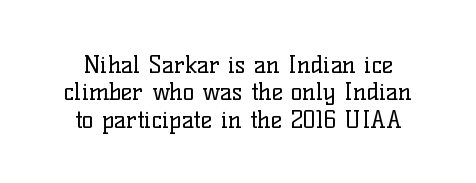
Q: Is the text bold? A: No.
Q: Is the text italic (slanted)? A: No, it is upright.
Q: Is the text underlined? A: No.
Q: Is the spacing between letters normal or unusually wide? A: Normal.
Q: Is the spacing between lines tight, normal or loose? A: Tight.
